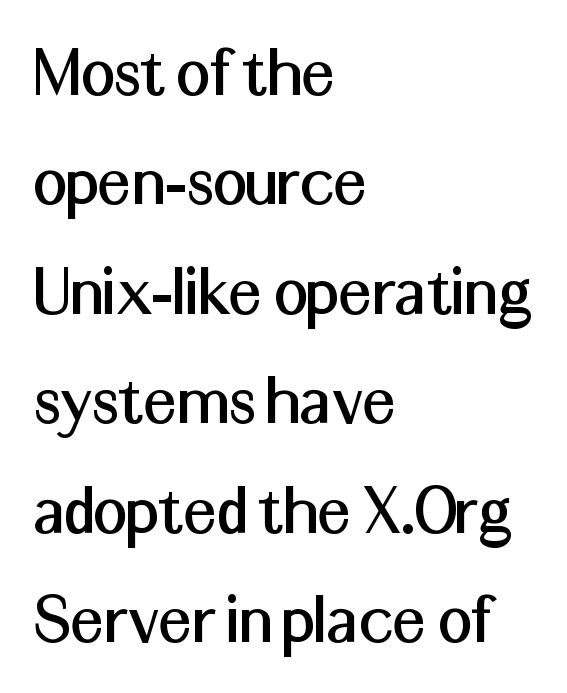
{"serif": "no", "italic": "no", "width": "normal", "stroke_contrast": "medium", "x_height": "medium", "monospaced": "no", "underline": "no", "align": "left", "line_spacing": "normal", "line_spacing_ratio": 1.46, "letter_spacing": "normal", "letter_spacing_em": 0.0, "glyph_px": 75}
